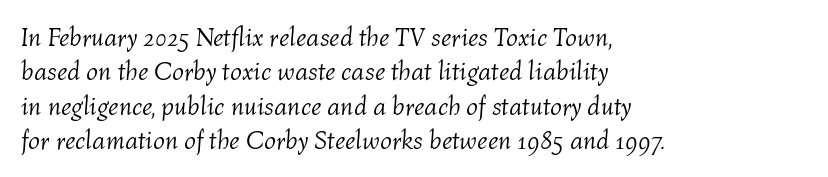
How would I describe the line gaps? Plain and ordinary. The rag falls on the right side of this text block. Compared with ordinary roman type, these characters are visibly tilted. There is no visible air inserted between adjacent glyphs.
